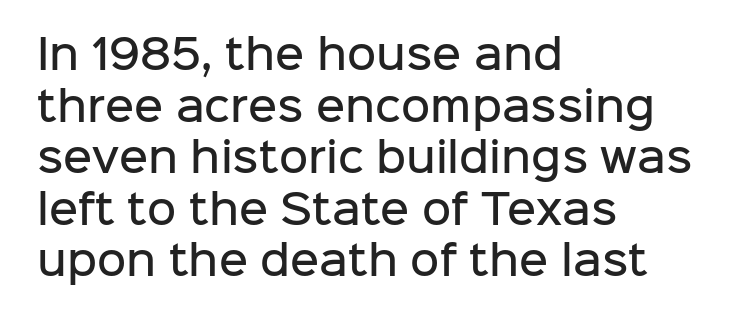
The image shows 40 px semibold sans-serif type, upright; set left-aligned, normal line spacing (1.29x), normal letter spacing, not underlined; low stroke contrast and a medium x-height.
